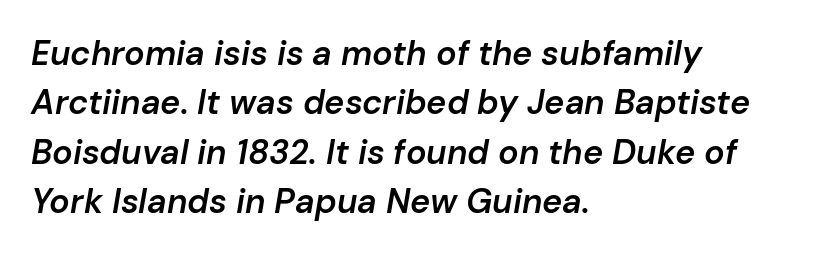
There's an unmistakable incline to the writing here. Stroke thickness is moderately raised; the sample reads as semibold. Spacing verdict: proportional, widths tailored to each character. No extra tracking has been applied to these lines. The rendering uses a moderate line-height, typical for paragraphs.
